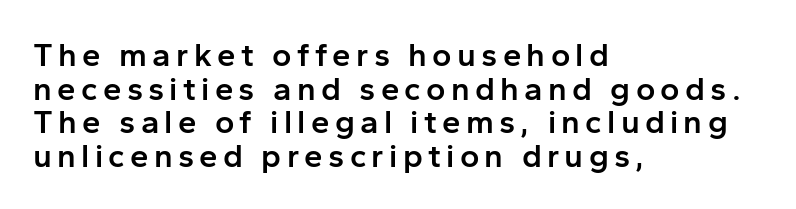
Stroke terminals: plain, sans-serif. Every character sits straight up, as roman type does. You could not count columns in this text — the font is proportionally spaced. Line beginnings align vertically; line endings do not. Is the type bold? Partly — it's a semibold, heavier than regular but not fully bold.
